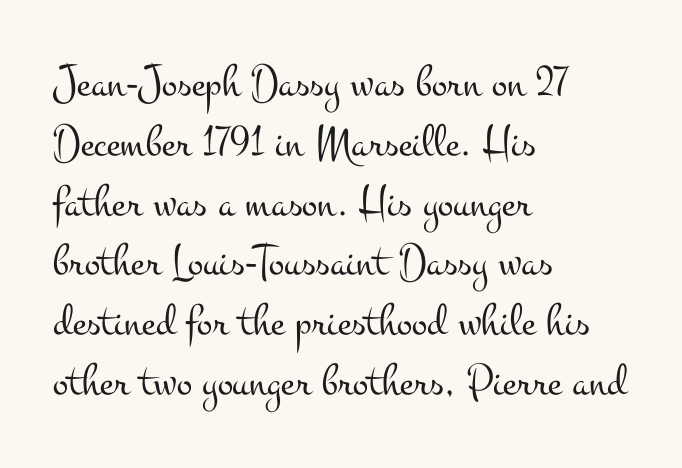
Does the copy run flush right? No — it runs flush left. Honestly, there is no underline to notice here at all. No extra ink here — the face is not bold. Looks like regular typesetting: each glyph gets only the width it needs. Tracking value appears to be zero — textbook default spacing.
